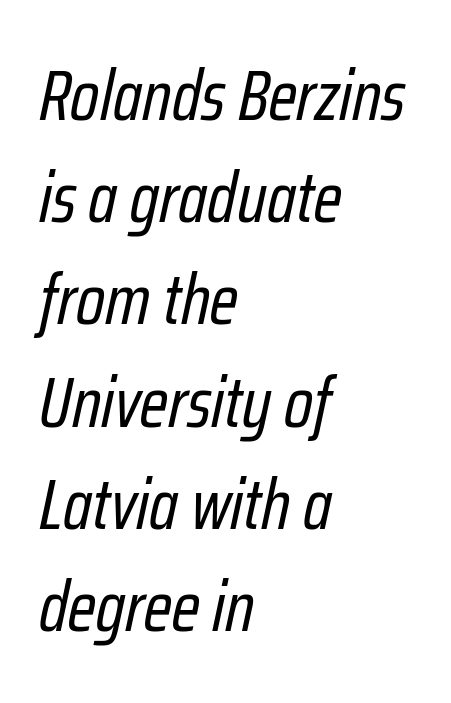
Q: Is the text bold? A: No.
Q: Is the text italic (slanted)? A: Yes, it leans right by about 12 degrees.
Q: Is the text underlined? A: No.
Q: How is the paragraph aligned? A: Left-aligned.
Q: Is the spacing between letters normal or unusually wide? A: Normal.
Q: Is the spacing between lines tight, normal or loose? A: Normal.
Q: Width (condensed, normal, or wide)? A: Condensed.
Q: Stroke contrast? A: Low.
Q: x-height? A: Medium.
Q: Monospaced? A: No.
